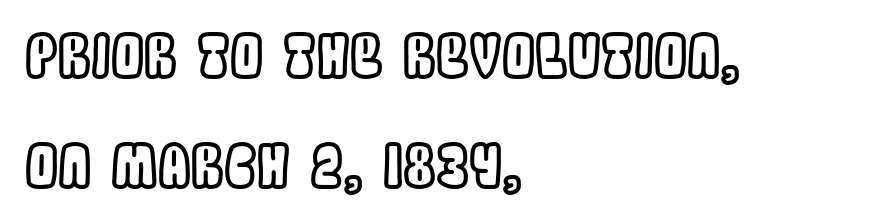
{"italic": "no", "width": "condensed", "x_height": "large", "monospaced": "no", "underline": "no", "align": "left", "line_spacing_ratio": 1.87, "letter_spacing": "normal", "letter_spacing_em": 0.0, "glyph_px": 59}
